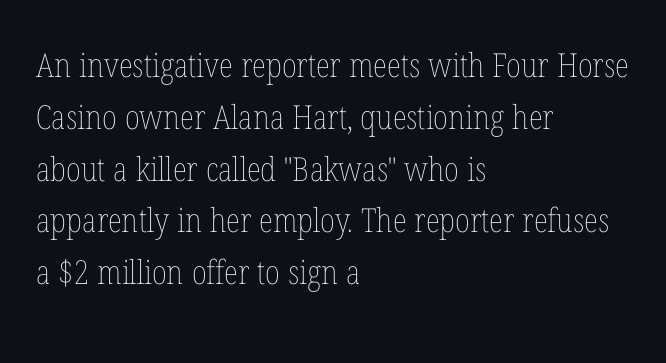
The image shows 33 px thin, condensed type, upright; set left-aligned, normal line spacing (1.57x), normal letter spacing, not underlined; low stroke contrast and a medium x-height.
